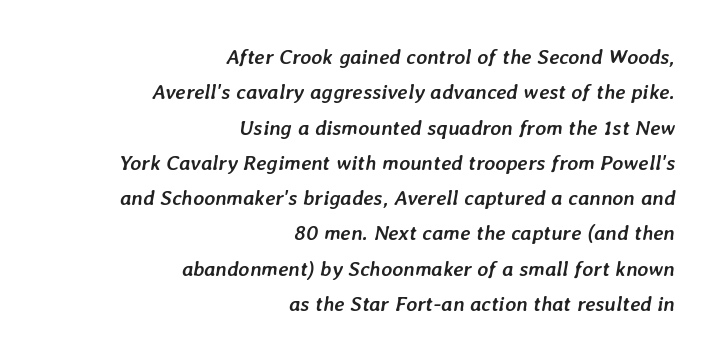
{"italic": "yes", "lean": "right", "slant_degrees": 7, "bold": "yes", "underline": "no", "align": "right", "line_spacing": "normal", "line_spacing_ratio": 1.68, "letter_spacing": "normal", "letter_spacing_em": 0.0, "glyph_px": 21}
